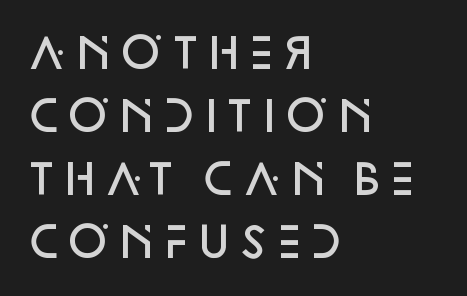
{"serif": "no", "italic": "no", "bold": "semi", "weight": "semibold", "width": "normal", "stroke_contrast": "low", "x_height": "large", "monospaced": "no", "underline": "no", "align": "left", "line_spacing": "normal", "line_spacing_ratio": 1.54, "letter_spacing": "normal", "letter_spacing_em": 0.0, "glyph_px": 41}
